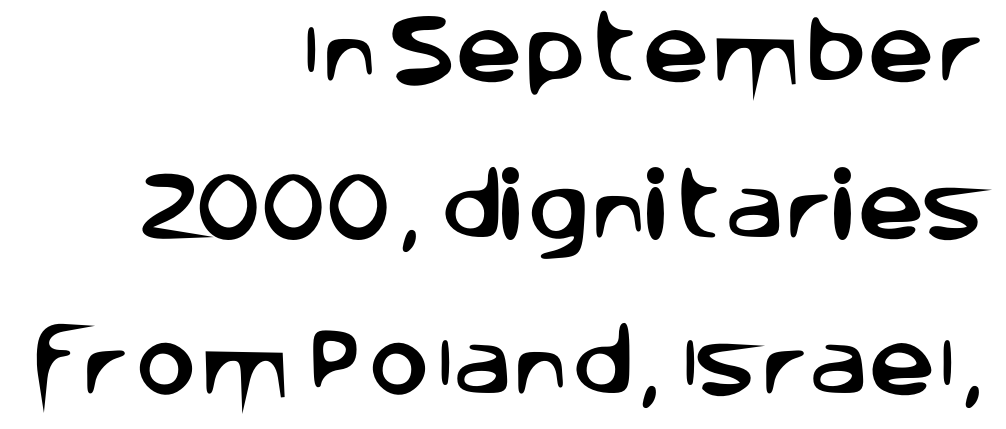
Q: Is the text italic (slanted)? A: No, it is upright.
Q: Is the typeface a serif or a sans-serif typeface? A: Sans-serif.
Q: Is the text underlined? A: No.
Q: How is the paragraph aligned? A: Right-aligned.
Q: Is the spacing between letters normal or unusually wide? A: Normal.
Q: Is the spacing between lines tight, normal or loose? A: Loose.
Q: Width (condensed, normal, or wide)? A: Normal.
Q: Stroke contrast? A: Low.
Q: x-height? A: Large.
Q: Monospaced? A: No.
